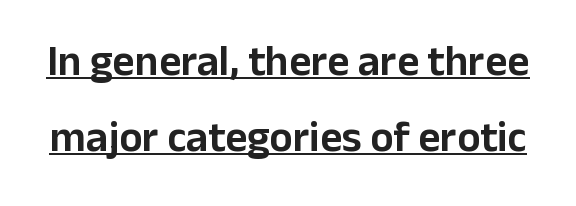
{"serif": "no", "italic": "no", "width": "normal", "stroke_contrast": "low", "x_height": "medium", "monospaced": "no", "underline": "yes", "line_spacing_ratio": 1.76, "letter_spacing": "normal", "letter_spacing_em": 0.0, "glyph_px": 43}
